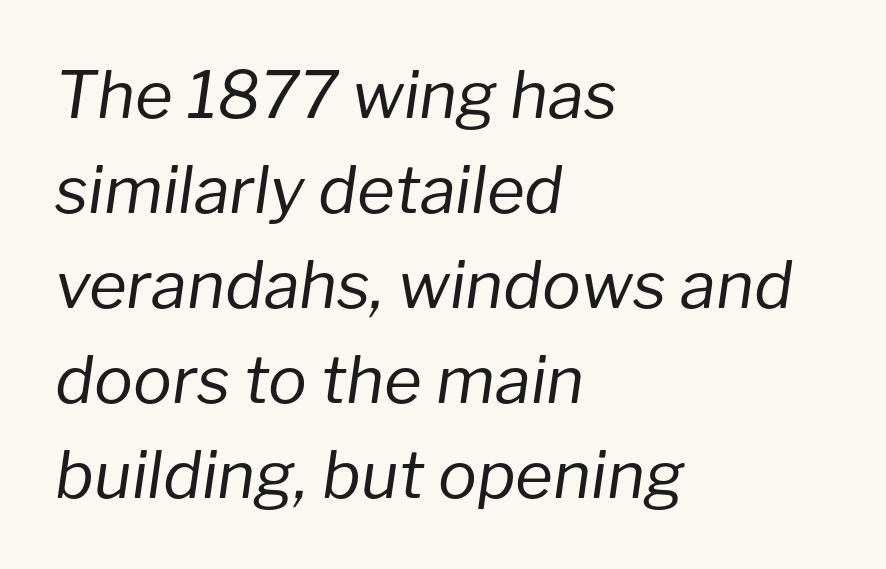
{"italic": "yes", "lean": "right", "slant_degrees": 8, "bold": "no", "weight": "regular", "width": "normal", "stroke_contrast": "low", "x_height": "medium", "monospaced": "no", "underline": "no", "align": "left", "line_spacing": "normal", "line_spacing_ratio": 1.46, "letter_spacing": "normal", "letter_spacing_em": 0.0, "glyph_px": 65}
